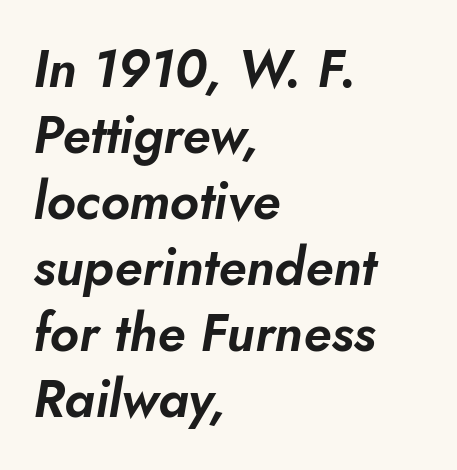
Short and long lines alike share a common starting point at left. Quick note: italic. One glance says typical: line gaps are just what's usual. This rendering features lettering with no underline.
